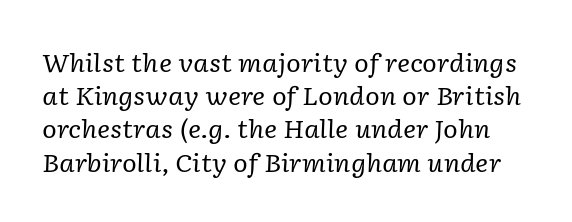
Q: Is the text bold? A: No.
Q: Is the text italic (slanted)? A: Yes, it leans right by about 2 degrees.
Q: Is the text underlined? A: No.
Q: Is the spacing between letters normal or unusually wide? A: Normal.
Q: Is the spacing between lines tight, normal or loose? A: Normal.
